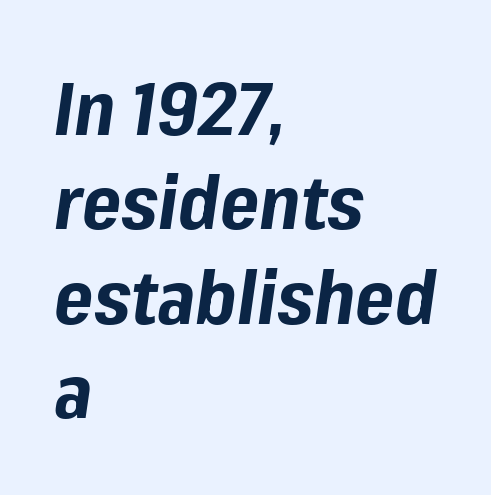
Q: Is the text bold? A: Yes.
Q: Is the text italic (slanted)? A: Yes, it leans right by about 8 degrees.
Q: Is the text underlined? A: No.
Q: How is the paragraph aligned? A: Left-aligned.
Q: Is the spacing between letters normal or unusually wide? A: Normal.
Q: Is the spacing between lines tight, normal or loose? A: Normal.
Q: Width (condensed, normal, or wide)? A: Normal.
Q: Stroke contrast? A: Low.
Q: x-height? A: Medium.
Q: Monospaced? A: No.
